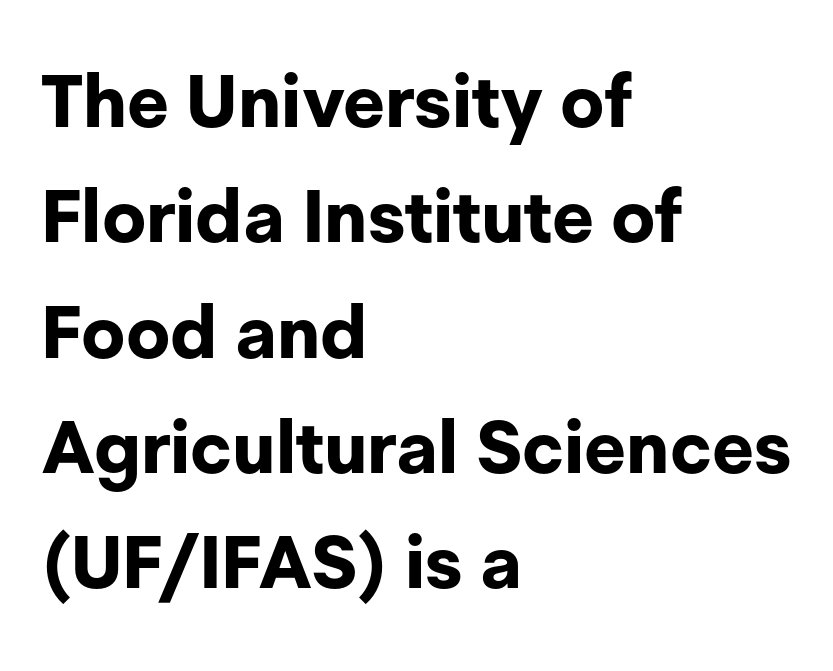
Q: Is the text bold? A: Yes.
Q: Is the text italic (slanted)? A: No, it is upright.
Q: Is the typeface a serif or a sans-serif typeface? A: Sans-serif.
Q: Is the text underlined? A: No.
Q: How is the paragraph aligned? A: Left-aligned.
Q: Is the spacing between letters normal or unusually wide? A: Normal.
Q: Is the spacing between lines tight, normal or loose? A: Normal.
Q: Width (condensed, normal, or wide)? A: Normal.
Q: Stroke contrast? A: Low.
Q: x-height? A: Medium.
Q: Monospaced? A: No.
